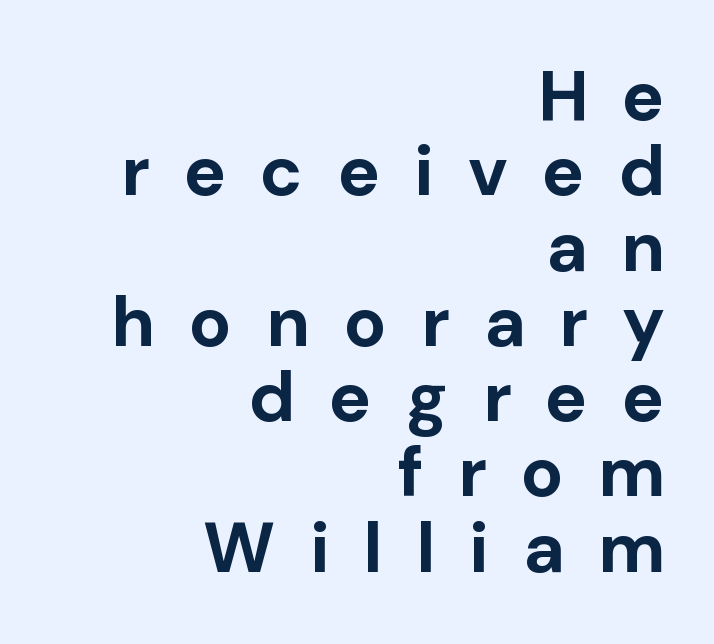
Q: Is the text bold? A: Yes.
Q: Is the text italic (slanted)? A: No, it is upright.
Q: Is the typeface a serif or a sans-serif typeface? A: Sans-serif.
Q: Is the text underlined? A: No.
Q: How is the paragraph aligned? A: Right-aligned.
Q: Is the spacing between letters normal or unusually wide? A: Unusually wide.
Q: Is the spacing between lines tight, normal or loose? A: Tight.
Q: Width (condensed, normal, or wide)? A: Normal.
Q: Stroke contrast? A: Low.
Q: x-height? A: Medium.
Q: Monospaced? A: No.
